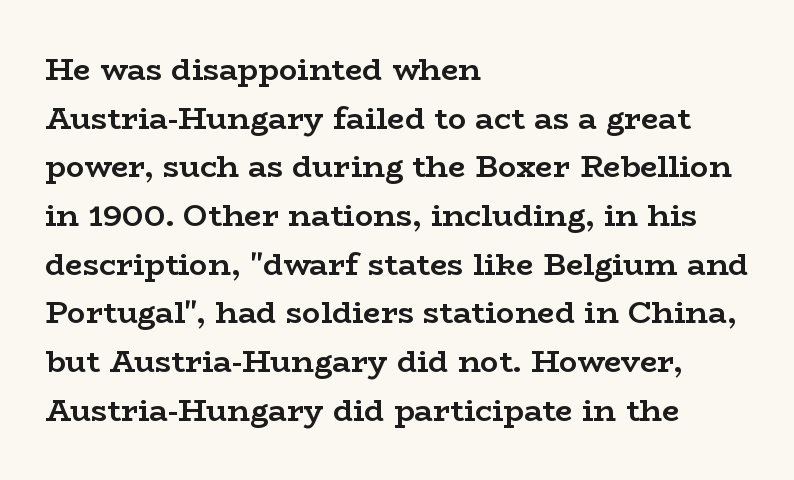
Observe the serifs anchoring each vertical stroke in this sample. The rag falls on the right side of this text block. Rendered with straight, roman letterforms. There is no visible air inserted between adjacent glyphs.
